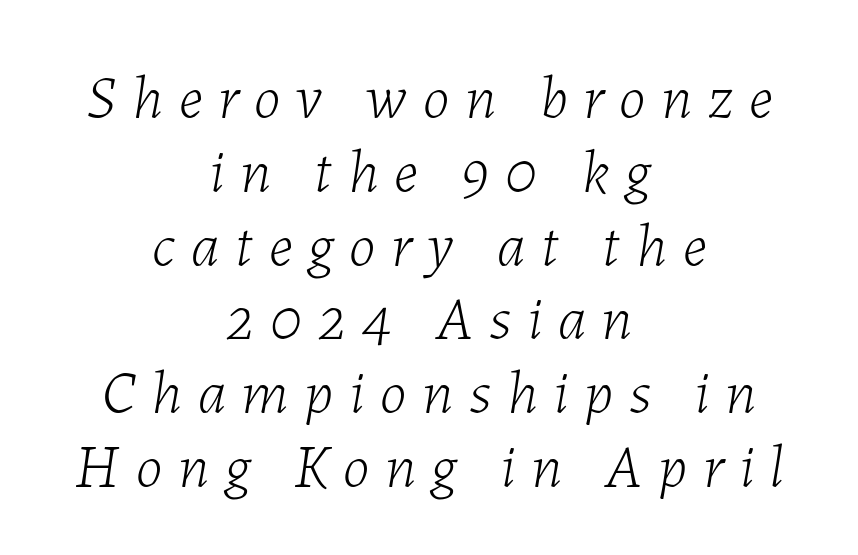
{"italic": "yes", "lean": "right", "slant_degrees": 7, "bold": "no", "weight": "light", "width": "normal", "stroke_contrast": "low", "x_height": "medium", "monospaced": "no", "underline": "no", "align": "center", "line_spacing_ratio": 1.21, "letter_spacing": "wide", "letter_spacing_em": 0.26, "glyph_px": 61}
